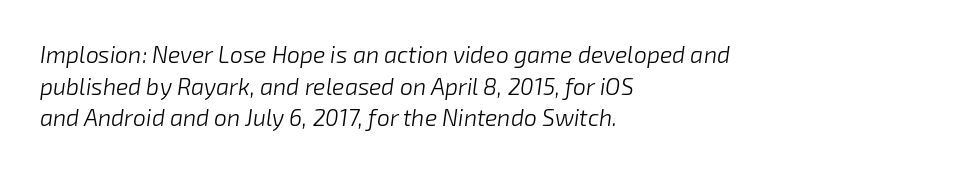
Standard letterfit; no display-style spreading of the glyphs. Is the type heavy? It reads as light-to-regular instead. The compositor pushed each line to the left boundary. Notice how the stems are inclined rather than vertical — that's the hallmark of italics. Anything drawn beneath the words? Only blank space. The leading is moderate, giving the passage an even texture.
